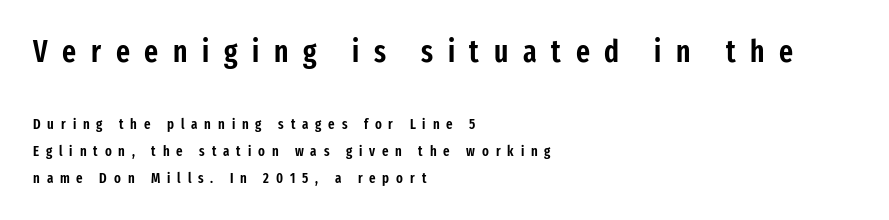
Q: Is the text italic (slanted)? A: No, it is upright.
Q: Is the typeface a serif or a sans-serif typeface? A: Sans-serif.
Q: Is the text underlined? A: No.
Q: How is the paragraph aligned? A: Left-aligned.
Q: Is the spacing between letters normal or unusually wide? A: Unusually wide.
Q: Is the spacing between lines tight, normal or loose? A: Loose.
Q: Which block of text is set in a larger size, the first (top) or the second (bottom)? A: The first (top) one.
Q: Width (condensed, normal, or wide)? A: Condensed.
Q: Stroke contrast? A: Low.
Q: x-height? A: Medium.
Q: Monospaced? A: No.
